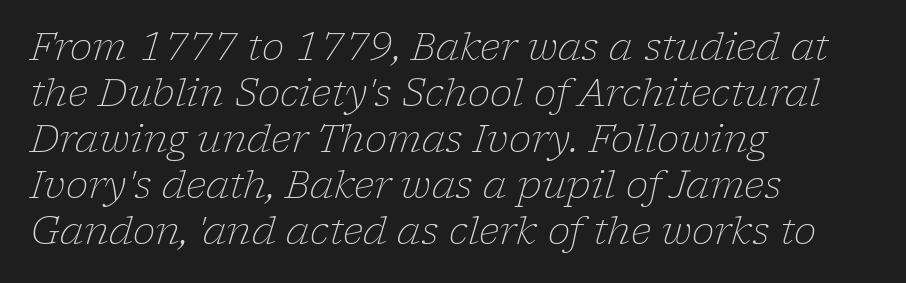
Q: Is the text bold? A: No.
Q: Is the text italic (slanted)? A: Yes, it leans right by about 17 degrees.
Q: Is the typeface a serif or a sans-serif typeface? A: Serif.
Q: Is the text underlined? A: No.
Q: How is the paragraph aligned? A: Left-aligned.
Q: Is the spacing between letters normal or unusually wide? A: Normal.
Q: Width (condensed, normal, or wide)? A: Normal.
Q: Stroke contrast? A: Low.
Q: x-height? A: Medium.
Q: Monospaced? A: No.
